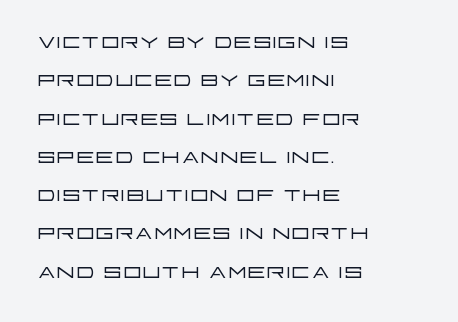
When letters stand straight like this, we call the style roman or upright. The letters carry no serifs — their stems end cleanly without finishing strokes. Interline gaps are of average width in this sample. This reads as an unemphasized weight, regular at the heaviest. Descenders hang freely into open space. The setting favours the left margin, as ordinary paragraphs usually do.
